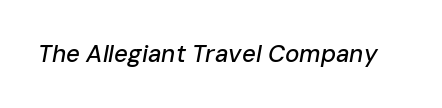
In terms of letterspacing, this is plain default setting. No word sits above an underline. The typography opts for an oblique posture over an upright one.
